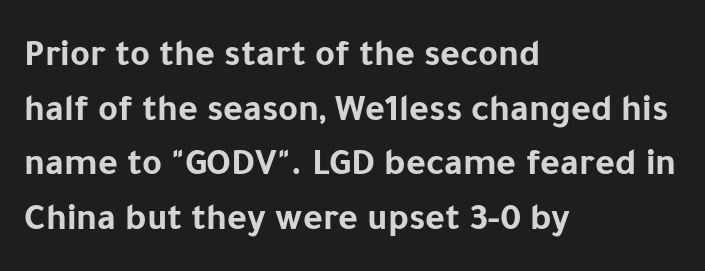
Q: Is the text bold? A: Yes.
Q: Is the text italic (slanted)? A: No, it is upright.
Q: Is the typeface a serif or a sans-serif typeface? A: Sans-serif.
Q: Is the text underlined? A: No.
Q: How is the paragraph aligned? A: Left-aligned.
Q: Is the spacing between letters normal or unusually wide? A: Normal.
Q: Is the spacing between lines tight, normal or loose? A: Normal.
Q: Width (condensed, normal, or wide)? A: Normal.
Q: Stroke contrast? A: Low.
Q: x-height? A: Medium.
Q: Monospaced? A: No.
